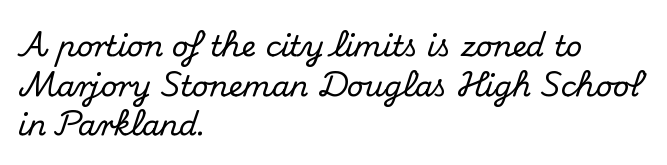
The image shows 29 px serif type; set left-aligned, normal line spacing (1.37x), normal letter spacing, not underlined; medium stroke contrast and a small x-height.
